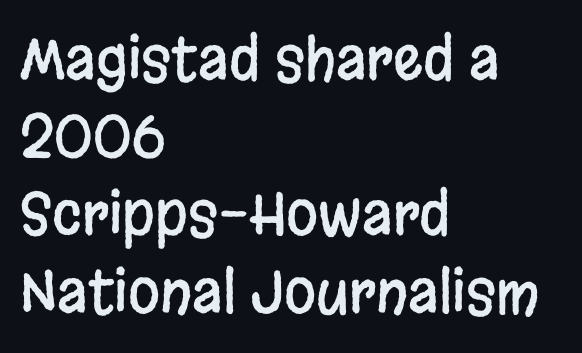
Q: Is the text italic (slanted)? A: No, it is upright.
Q: Is the typeface a serif or a sans-serif typeface? A: Sans-serif.
Q: Is the text underlined? A: No.
Q: How is the paragraph aligned? A: Left-aligned.
Q: Is the spacing between letters normal or unusually wide? A: Normal.
Q: Is the spacing between lines tight, normal or loose? A: Normal.
Q: Width (condensed, normal, or wide)? A: Condensed.
Q: Stroke contrast? A: Low.
Q: x-height? A: Large.
Q: Monospaced? A: No.
